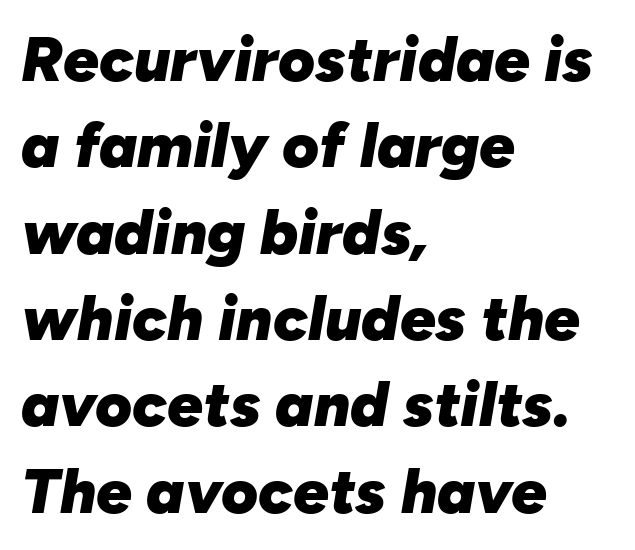
The image shows 63 px heavy type, italic (leaning right); set left-aligned, normal line spacing (1.37x), normal letter spacing, not underlined; low stroke contrast and a medium x-height.
